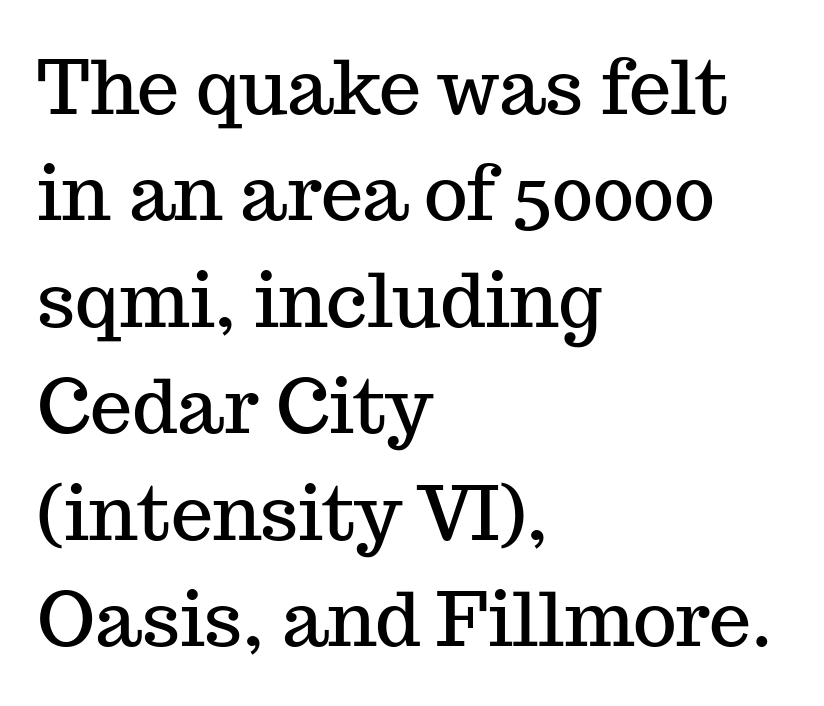
Q: Is the text italic (slanted)? A: No, it is upright.
Q: Is the typeface a serif or a sans-serif typeface? A: Serif.
Q: Is the text underlined? A: No.
Q: How is the paragraph aligned? A: Left-aligned.
Q: Is the spacing between letters normal or unusually wide? A: Normal.
Q: Is the spacing between lines tight, normal or loose? A: Normal.
Q: Width (condensed, normal, or wide)? A: Normal.
Q: Stroke contrast? A: Medium.
Q: x-height? A: Medium.
Q: Monospaced? A: No.
